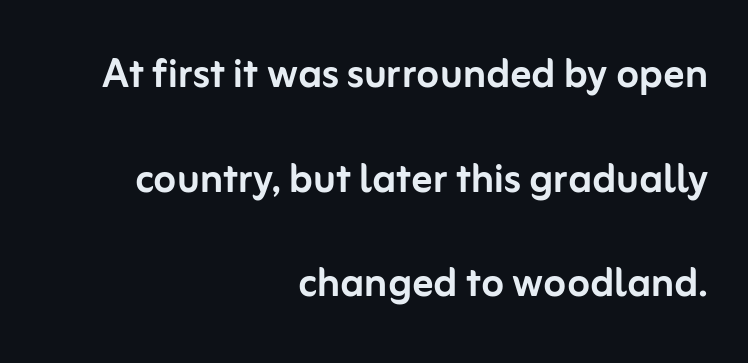
Q: Is the text italic (slanted)? A: No, it is upright.
Q: Is the typeface a serif or a sans-serif typeface? A: Sans-serif.
Q: Is the text underlined? A: No.
Q: How is the paragraph aligned? A: Right-aligned.
Q: Is the spacing between letters normal or unusually wide? A: Normal.
Q: Is the spacing between lines tight, normal or loose? A: Loose.
Q: Width (condensed, normal, or wide)? A: Normal.
Q: Stroke contrast? A: Low.
Q: x-height? A: Medium.
Q: Monospaced? A: No.
